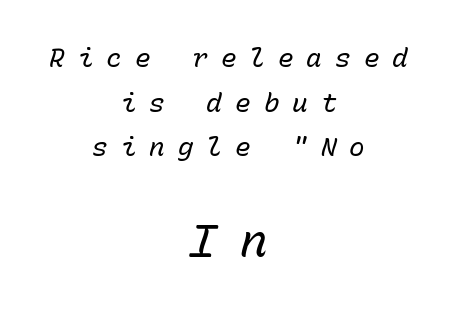
Q: Is the text bold? A: No.
Q: Is the text italic (slanted)? A: Yes, it leans right by about 15 degrees.
Q: Is the text underlined? A: No.
Q: How is the paragraph aligned? A: Centered.
Q: Is the spacing between letters normal or unusually wide? A: Unusually wide.
Q: Which block of text is set in a larger size, the first (top) or the second (bottom)? A: The second (bottom) one.
Q: Width (condensed, normal, or wide)? A: Normal.
Q: Stroke contrast? A: Low.
Q: x-height? A: Medium.
Q: Monospaced? A: Yes.
